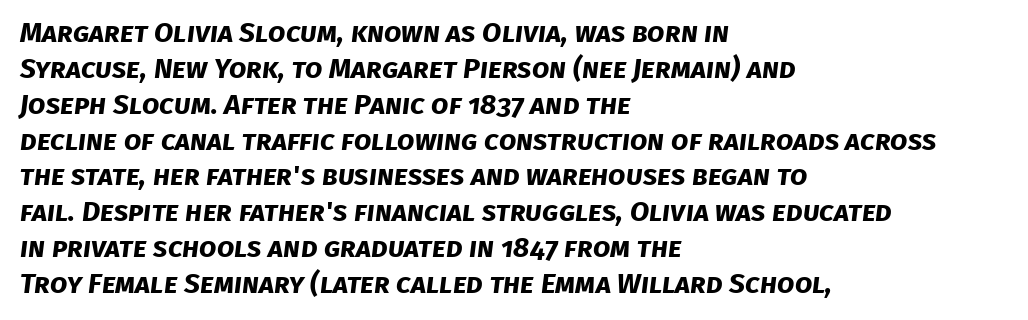
{"serif": "no", "bold": "yes", "weight": "bold", "width": "normal", "stroke_contrast": "low", "x_height": "large", "monospaced": "no", "underline": "no", "align": "left", "line_spacing": "normal", "line_spacing_ratio": 1.28, "letter_spacing": "normal", "letter_spacing_em": 0.0, "glyph_px": 28}
